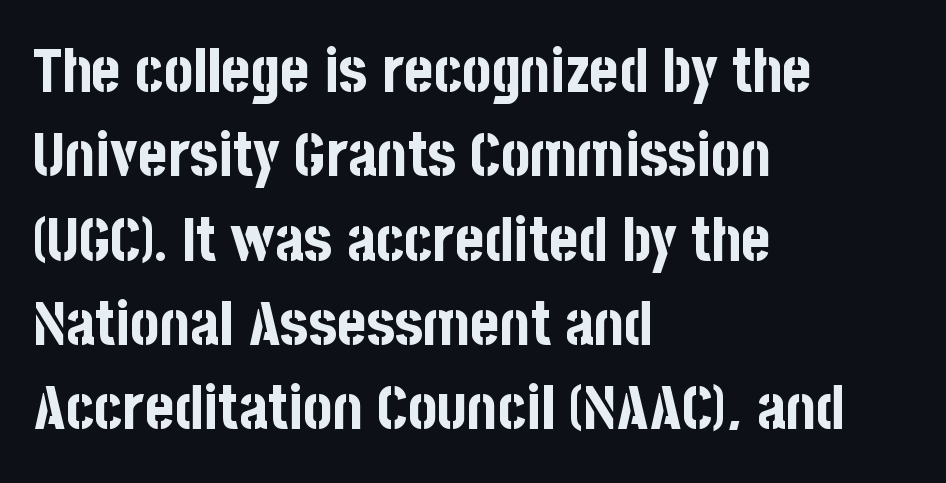
The image shows 62 px bold, condensed sans-serif type, upright; set left-aligned, normal line spacing (1.36x), normal letter spacing, not underlined; low stroke contrast and a large x-height.
